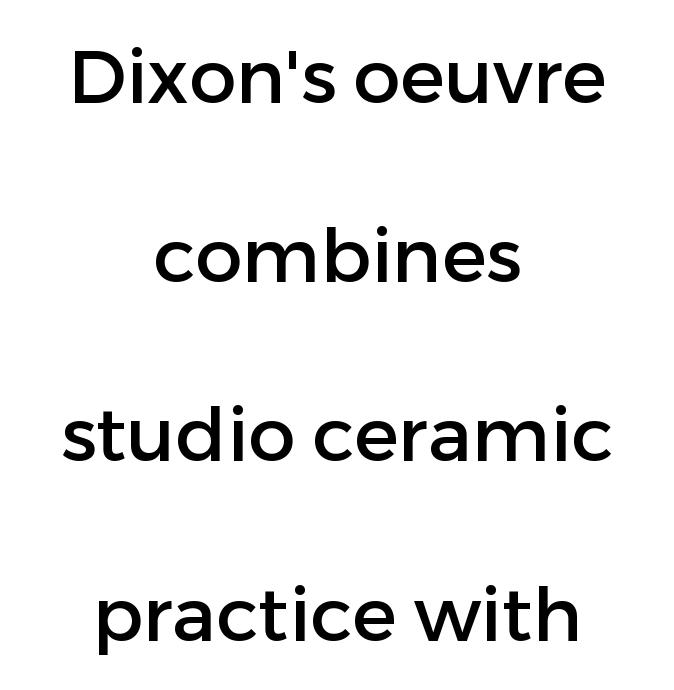
Posture: vertical. The glyphs are unaccompanied by any horizontal stroke below them. Examine the stroke ends and you'll find no serifs. Think of a printed novel: that variable character pitch is what you see here.
